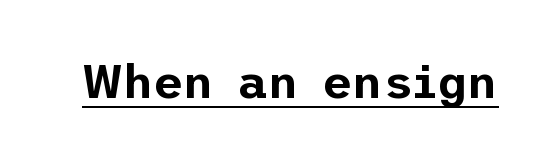
Do the letters lean? They stand straight. Students, observe the line beneath the letters — that is underlining. I'd call this a sans setting — the letters go barefoot. Words appear dense and cohesive because spacing is normal.
